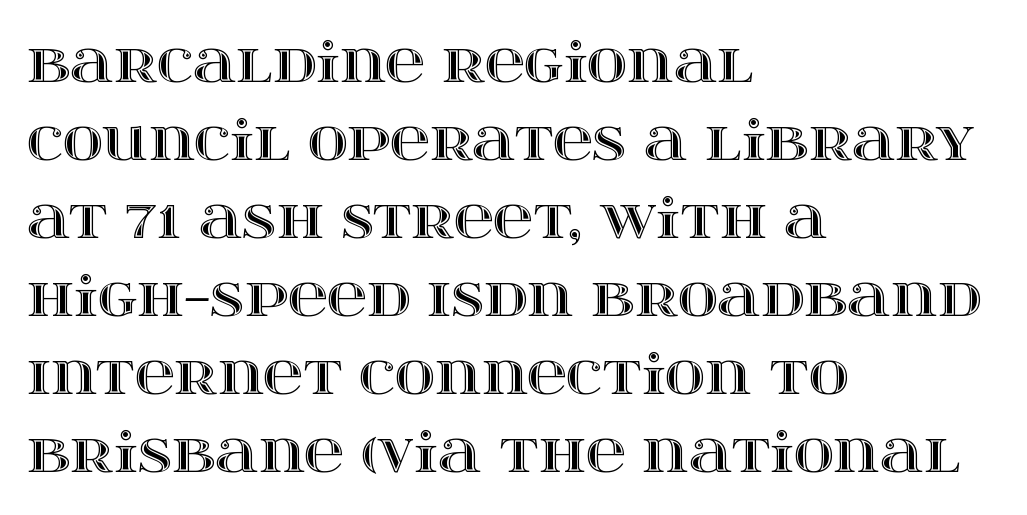
Plain, unruled lines of type. It's the straight-up-and-down kind of type. Alignment: flush left. Students, observe: this is what conventionally led text looks like.
